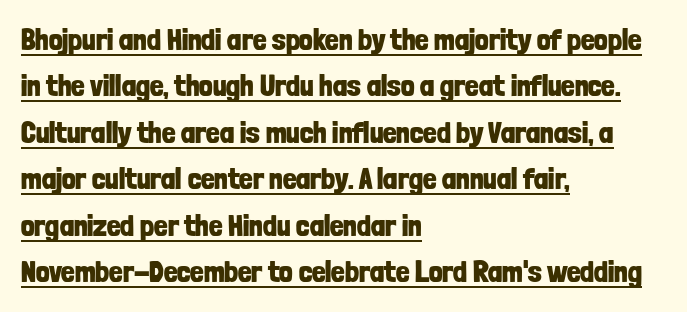
Q: Is the text bold? A: Yes.
Q: Is the text italic (slanted)? A: No, it is upright.
Q: Is the typeface a serif or a sans-serif typeface? A: Sans-serif.
Q: Is the text underlined? A: Yes.
Q: How is the paragraph aligned? A: Left-aligned.
Q: Is the spacing between letters normal or unusually wide? A: Normal.
Q: Is the spacing between lines tight, normal or loose? A: Normal.
Q: Width (condensed, normal, or wide)? A: Condensed.
Q: Stroke contrast? A: Low.
Q: x-height? A: Medium.
Q: Monospaced? A: No.
